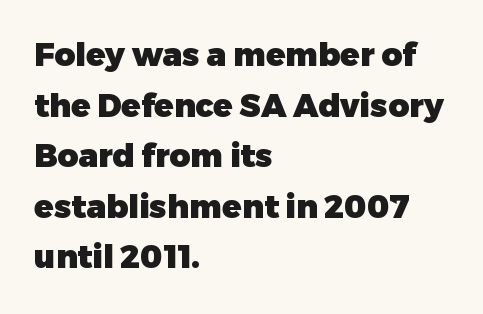
{"serif": "no", "italic": "no", "bold": "yes", "weight": "heavy", "width": "normal", "stroke_contrast": "low", "x_height": "medium", "monospaced": "no", "underline": "no", "align": "left", "line_spacing": "normal", "line_spacing_ratio": 1.58, "letter_spacing": "normal", "letter_spacing_em": 0.0, "glyph_px": 32}
